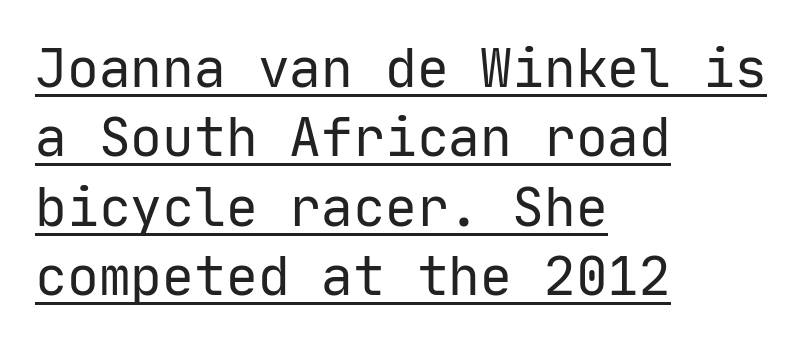
{"serif": "no", "italic": "no", "bold": "no", "weight": "regular", "width": "normal", "stroke_contrast": "low", "x_height": "medium", "monospaced": "yes", "underline": "yes", "align": "left", "line_spacing": "normal", "line_spacing_ratio": 1.31, "letter_spacing": "normal", "letter_spacing_em": 0.0, "glyph_px": 53}
